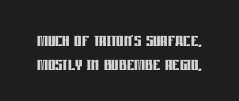
Q: Is the text bold? A: Yes.
Q: Is the text italic (slanted)? A: No, it is upright.
Q: Is the text underlined? A: No.
Q: Is the spacing between letters normal or unusually wide? A: Normal.
Q: Is the spacing between lines tight, normal or loose? A: Tight.
